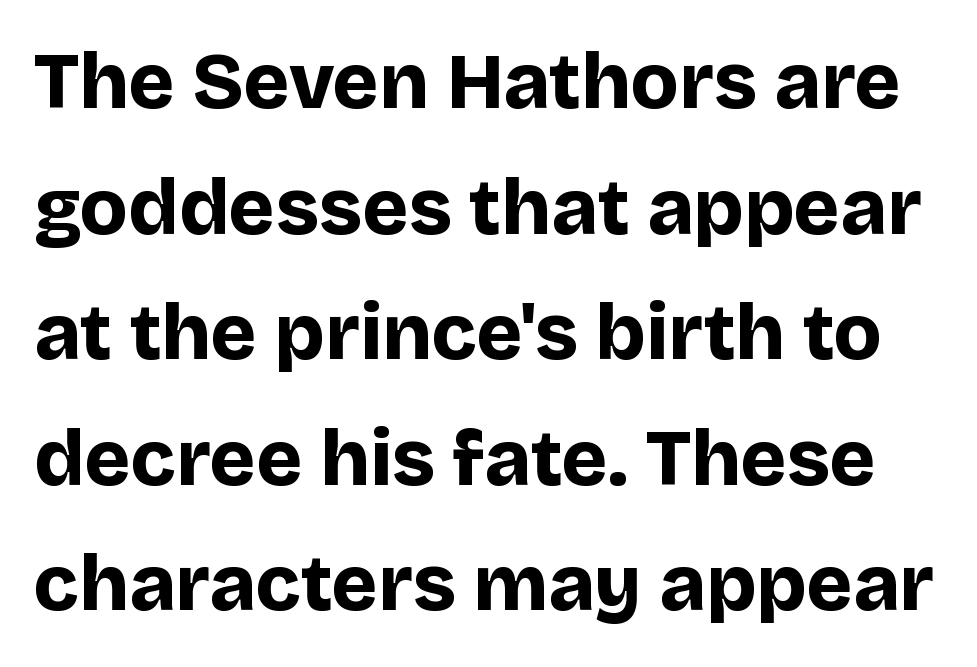
Inter-character spacing is left at the font's built-in metrics. The space directly below the letters is spotless. Heavy, bold letterforms. If you drew a line through each stem, it would be perfectly vertical.
